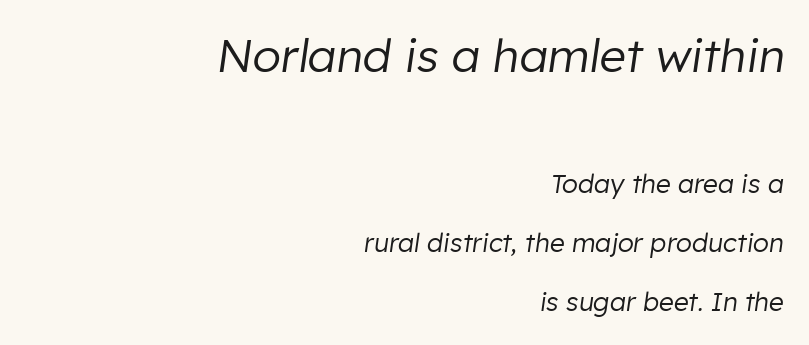
Q: Is the text bold? A: No.
Q: Is the text italic (slanted)? A: Yes, it leans right by about 8 degrees.
Q: Is the text underlined? A: No.
Q: How is the paragraph aligned? A: Right-aligned.
Q: Is the spacing between letters normal or unusually wide? A: Normal.
Q: Is the spacing between lines tight, normal or loose? A: Loose.
Q: Which block of text is set in a larger size, the first (top) or the second (bottom)? A: The first (top) one.
Q: Width (condensed, normal, or wide)? A: Normal.
Q: Stroke contrast? A: Low.
Q: x-height? A: Medium.
Q: Monospaced? A: No.
